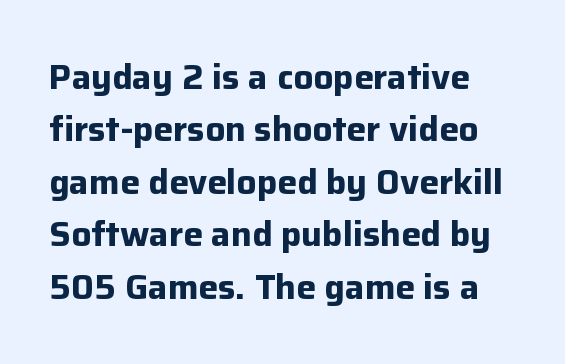
If you measured baseline to baseline, you'd find a middling distance. These words are printed bold, with thick strokes throughout. A roman cut, with each character standing at attention. The baseline area is clear. Here the glyphs are tracked normally, forming tight word shapes. Character widths vary here, with narrow letters taking less room than wide ones.
